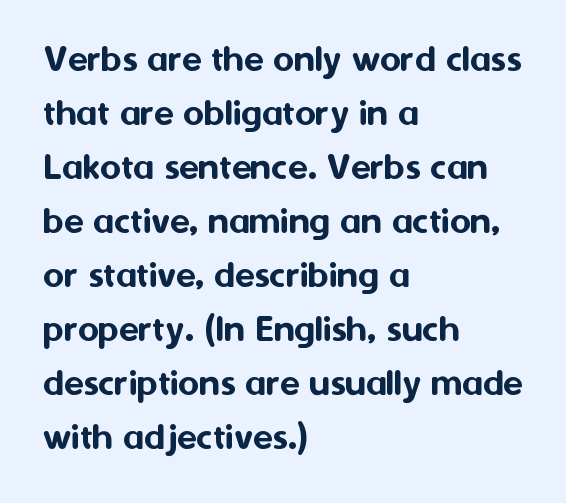
Here the designer chose a conventional face with non-uniform glyph widths. The typography opts for an upright posture over an oblique one. The space beneath each line is pristine and unruled. These lines are composed in type without serifs. This sample keeps an unexceptional amount of space between lines.
